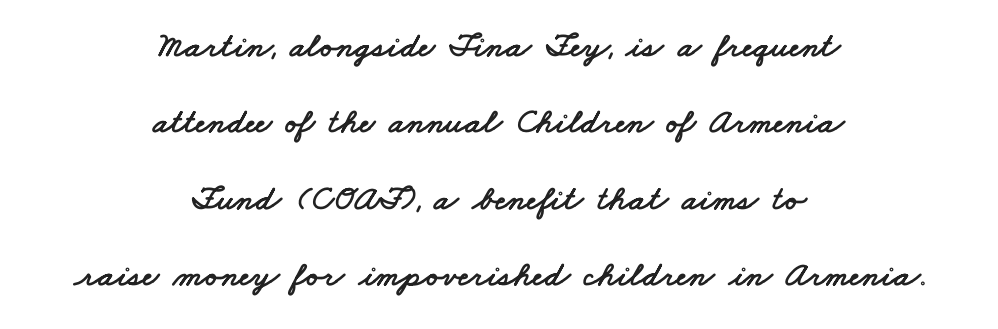
The image shows 35 px wide sans-serif type; set centered, loose line spacing (2.18x), normal letter spacing, not underlined; low stroke contrast and a small x-height.
